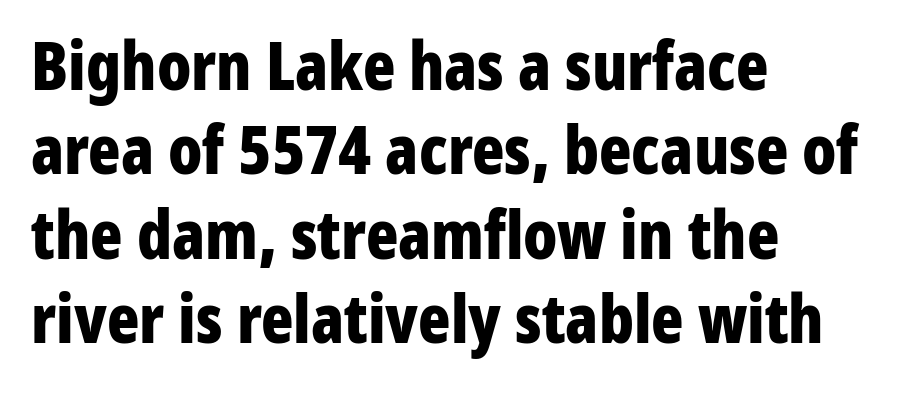
The image shows 67 px bold, condensed sans-serif type, upright; set left-aligned, normal line spacing (1.26x), normal letter spacing, not underlined; low stroke contrast and a medium x-height.
